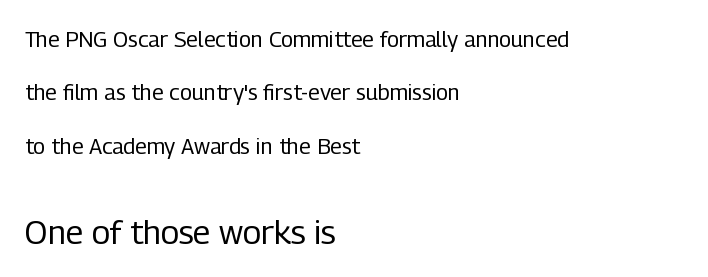
{"serif": "no", "italic": "no", "bold": "no", "weight": "regular", "width": "condensed", "stroke_contrast": "low", "x_height": "medium", "monospaced": "no", "underline": "no", "align": "left", "line_spacing": "loose", "line_spacing_ratio": 2.43, "letter_spacing": "normal", "letter_spacing_em": 0.0, "larger_block": "second", "size_ratio": 1.5, "glyph_px": 33}
